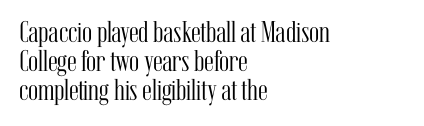
Q: Is the text bold? A: No.
Q: Is the text italic (slanted)? A: No, it is upright.
Q: Is the typeface a serif or a sans-serif typeface? A: Serif.
Q: Is the text underlined? A: No.
Q: How is the paragraph aligned? A: Left-aligned.
Q: Is the spacing between letters normal or unusually wide? A: Normal.
Q: Is the spacing between lines tight, normal or loose? A: Tight.
Q: Width (condensed, normal, or wide)? A: Condensed.
Q: Stroke contrast? A: Medium.
Q: x-height? A: Medium.
Q: Monospaced? A: No.
